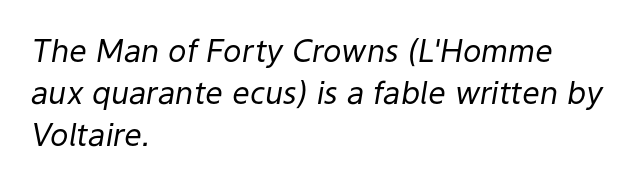
{"italic": "yes", "lean": "right", "slant_degrees": 9, "bold": "no", "weight": "regular", "width": "normal", "stroke_contrast": "low", "x_height": "medium", "monospaced": "no", "underline": "no", "align": "left", "line_spacing": "normal", "line_spacing_ratio": 1.36, "letter_spacing": "normal", "letter_spacing_em": 0.0, "glyph_px": 31}
